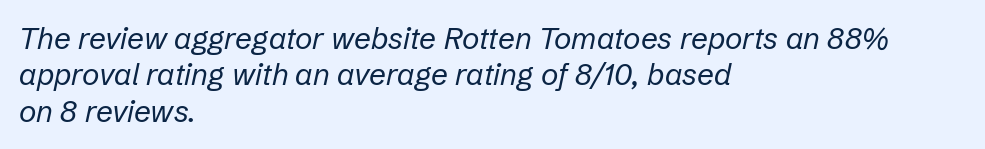
The image shows 30 px regular-weight type, italic (leaning right); set left-aligned, line spacing 1.21x, normal letter spacing, not underlined; low stroke contrast and a medium x-height.
